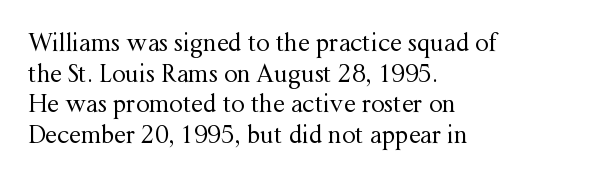
{"italic": "no", "bold": "no", "underline": "no", "align": "left", "line_spacing": "normal", "line_spacing_ratio": 1.28, "letter_spacing": "normal", "letter_spacing_em": 0.0, "glyph_px": 24}
